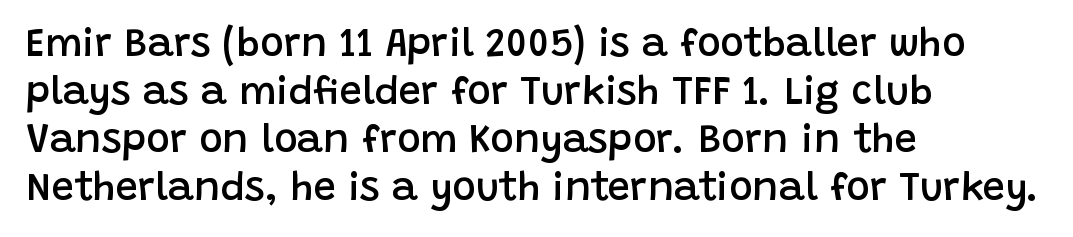
The image shows 40 px semibold sans-serif type, upright; set left-aligned, line spacing 1.2x, normal letter spacing, not underlined; low stroke contrast and a large x-height.
